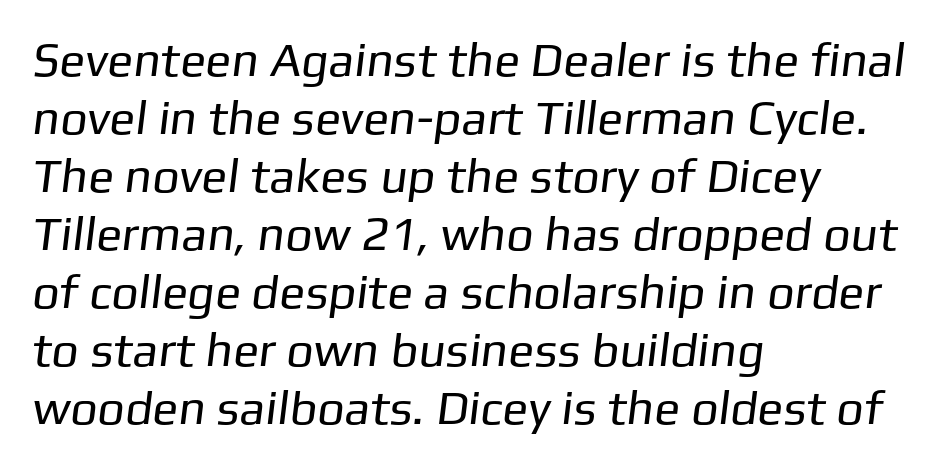
{"serif": "no", "bold": "no", "weight": "regular", "width": "normal", "stroke_contrast": "low", "x_height": "medium", "monospaced": "no", "underline": "no", "align": "left", "line_spacing_ratio": 1.21, "letter_spacing": "normal", "letter_spacing_em": 0.0, "glyph_px": 48}
